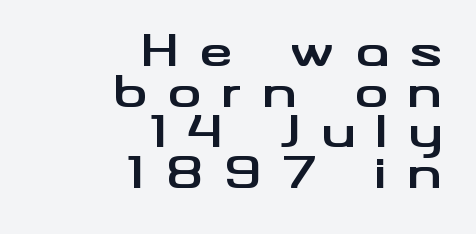
{"serif": "no", "italic": "no", "bold": "yes", "weight": "bold", "width": "wide", "stroke_contrast": "medium", "x_height": "small", "monospaced": "no", "underline": "no", "align": "right", "line_spacing": "tight", "line_spacing_ratio": 0.97, "letter_spacing": "wide", "letter_spacing_em": 0.48, "glyph_px": 42}
